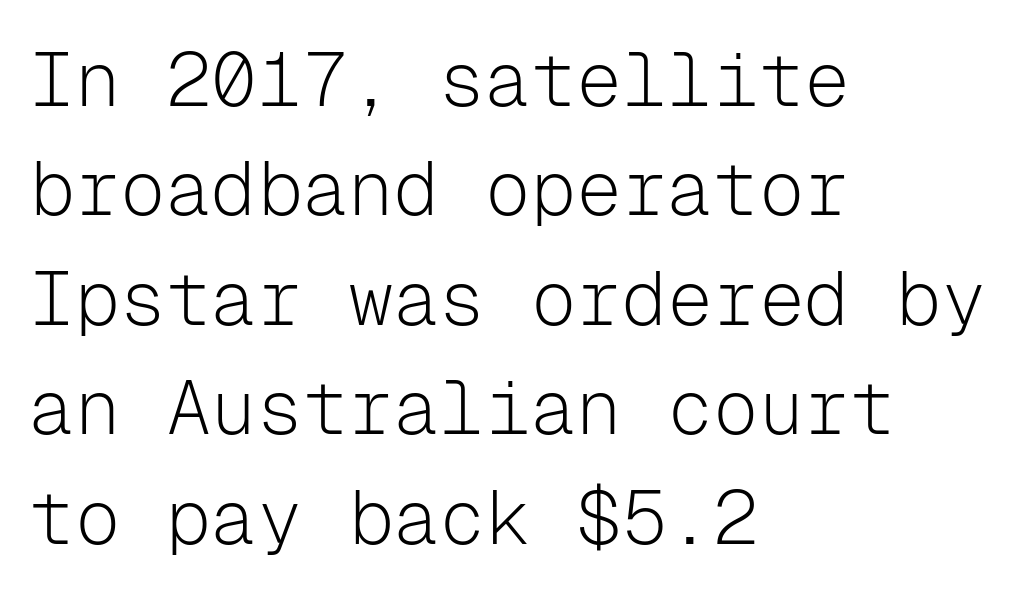
The image shows 76 px light sans-serif type, upright, monospaced; set left-aligned, normal line spacing (1.44x), normal letter spacing, not underlined; low stroke contrast and a medium x-height.
